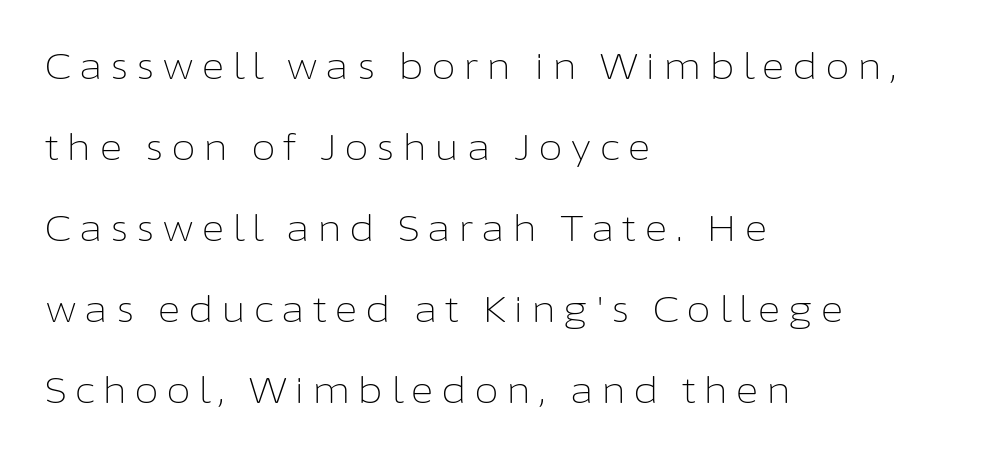
The image shows 36 px light sans-serif type, upright; set left-aligned, loose line spacing (2.25x), unusually wide letter spacing (+0.2 em), not underlined; low stroke contrast and a medium x-height.
